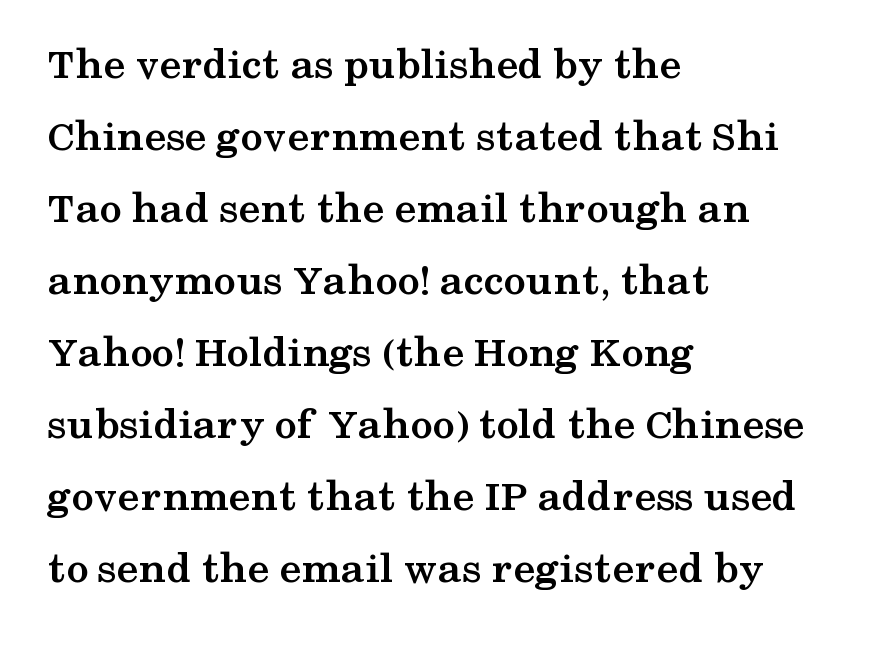
{"serif": "yes", "italic": "no", "bold": "yes", "weight": "semibold", "width": "wide", "stroke_contrast": "medium", "x_height": "medium", "monospaced": "no", "underline": "no", "align": "left", "line_spacing": "normal", "line_spacing_ratio": 1.6, "letter_spacing": "normal", "letter_spacing_em": 0.0, "glyph_px": 45}
